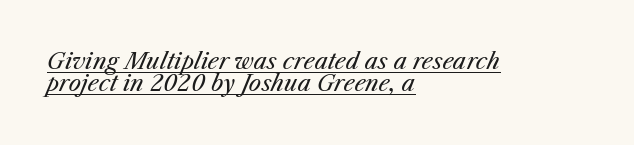
Q: Is the text bold? A: No.
Q: Is the text italic (slanted)? A: Yes, it leans right by about 25 degrees.
Q: Is the text underlined? A: Yes.
Q: How is the paragraph aligned? A: Left-aligned.
Q: Is the spacing between letters normal or unusually wide? A: Normal.
Q: Is the spacing between lines tight, normal or loose? A: Tight.
